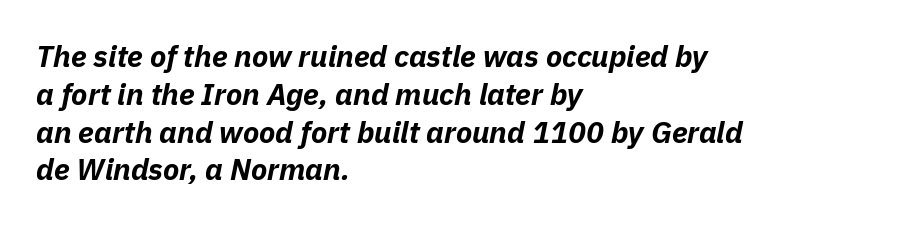
Q: Is the text bold? A: Yes.
Q: Is the text italic (slanted)? A: Yes, it leans right by about 11 degrees.
Q: Is the text underlined? A: No.
Q: How is the paragraph aligned? A: Left-aligned.
Q: Is the spacing between letters normal or unusually wide? A: Normal.
Q: Is the spacing between lines tight, normal or loose? A: Normal.
Q: Width (condensed, normal, or wide)? A: Normal.
Q: Stroke contrast? A: Low.
Q: x-height? A: Medium.
Q: Monospaced? A: No.
